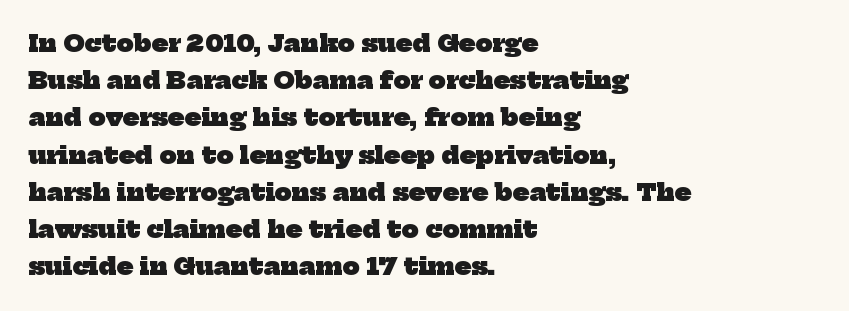
Q: Is the text bold? A: Yes.
Q: Is the text underlined? A: No.
Q: How is the paragraph aligned? A: Left-aligned.
Q: Is the spacing between letters normal or unusually wide? A: Normal.
Q: Is the spacing between lines tight, normal or loose? A: Normal.
